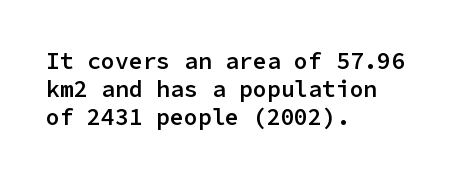
Q: Is the text bold? A: Semi-bold.
Q: Is the text italic (slanted)? A: No, it is upright.
Q: Is the text underlined? A: No.
Q: How is the paragraph aligned? A: Left-aligned.
Q: Is the spacing between letters normal or unusually wide? A: Normal.
